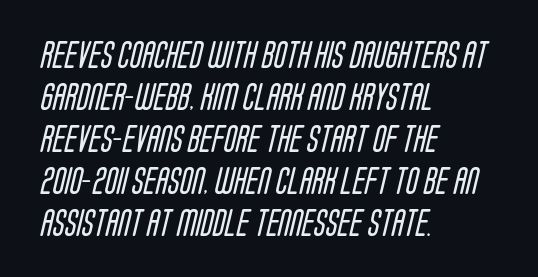
{"serif": "no", "bold": "no", "weight": "regular", "width": "condensed", "stroke_contrast": "low", "x_height": "large", "monospaced": "no", "underline": "no", "align": "left", "line_spacing": "normal", "line_spacing_ratio": 1.5, "letter_spacing": "normal", "letter_spacing_em": 0.0, "glyph_px": 28}
